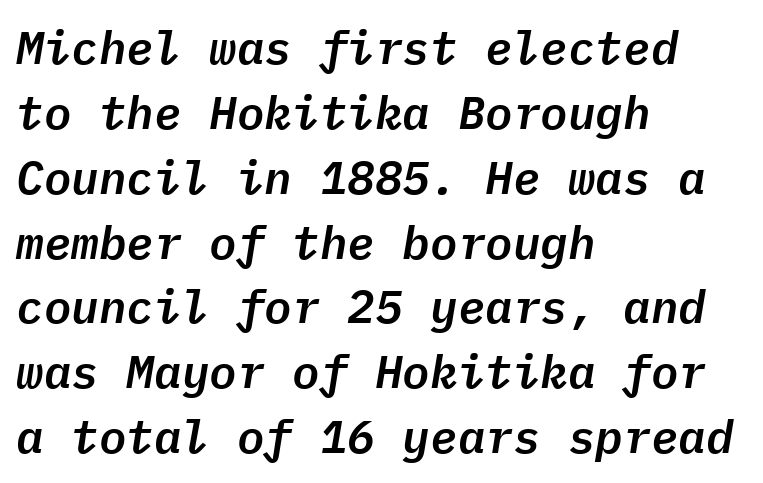
The image shows 46 px text type, italic (leaning right), monospaced; set left-aligned, normal line spacing (1.41x), normal letter spacing, not underlined; low stroke contrast and a medium x-height.
